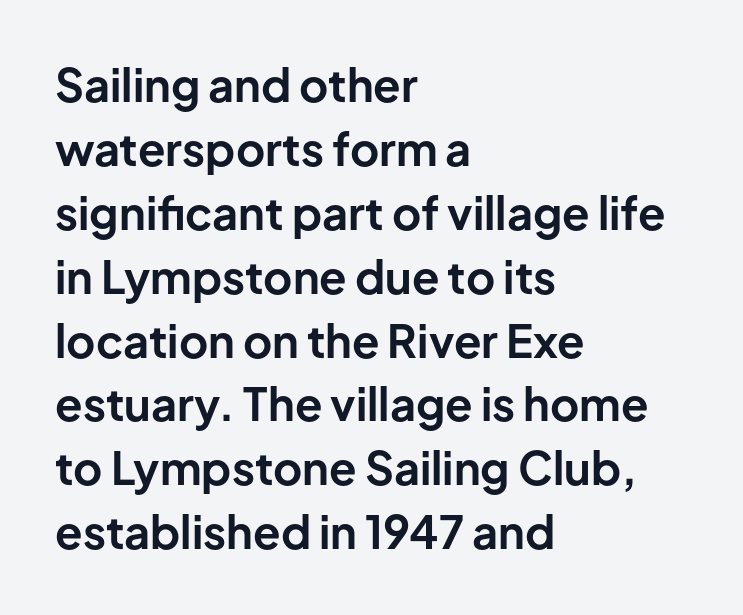
Q: Is the text bold? A: Yes.
Q: Is the text italic (slanted)? A: No, it is upright.
Q: Is the typeface a serif or a sans-serif typeface? A: Sans-serif.
Q: Is the text underlined? A: No.
Q: How is the paragraph aligned? A: Left-aligned.
Q: Is the spacing between letters normal or unusually wide? A: Normal.
Q: Is the spacing between lines tight, normal or loose? A: Normal.
Q: Width (condensed, normal, or wide)? A: Normal.
Q: Stroke contrast? A: Low.
Q: x-height? A: Medium.
Q: Monospaced? A: No.
